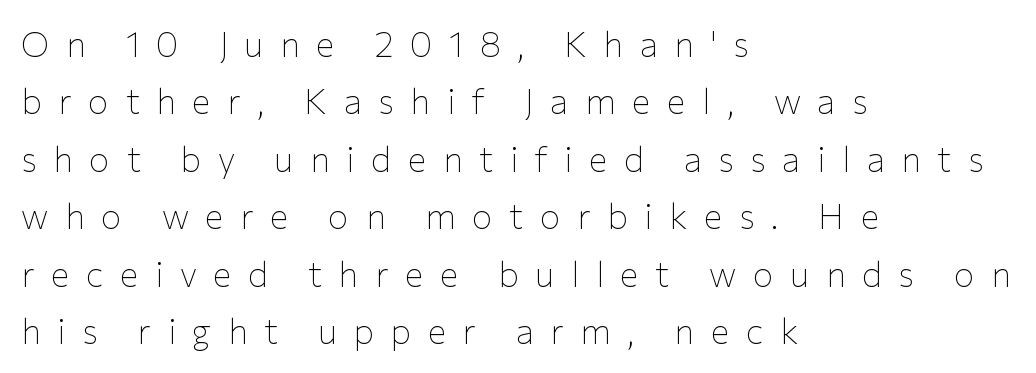
{"serif": "no", "italic": "no", "bold": "no", "weight": "thin", "width": "normal", "stroke_contrast": "low", "x_height": "medium", "monospaced": "no", "underline": "no", "align": "left", "line_spacing": "normal", "line_spacing_ratio": 1.64, "letter_spacing": "wide", "letter_spacing_em": 0.47, "glyph_px": 35}
